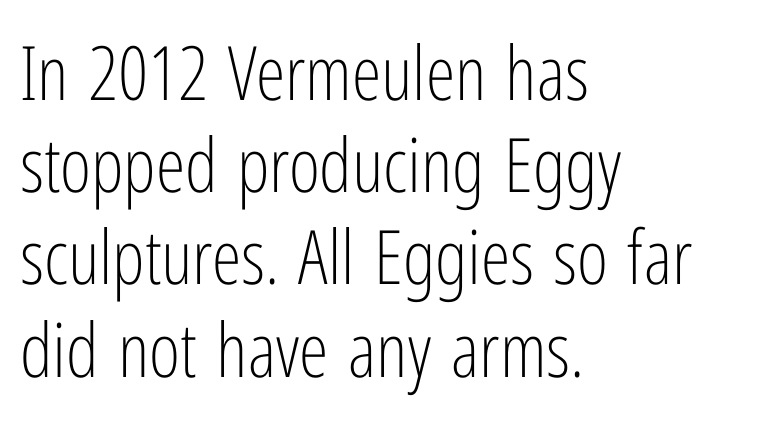
The image shows 75 px light, condensed sans-serif type, upright; set left-aligned, line spacing 1.23x, normal letter spacing, not underlined; low stroke contrast and a medium x-height.
